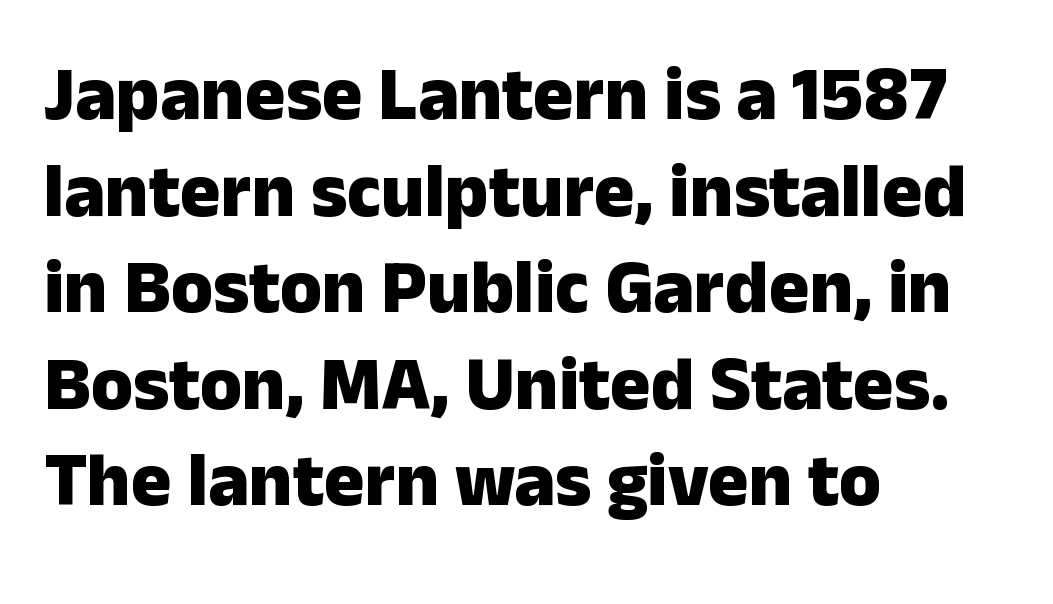
The glyphs are unaccompanied by any horizontal stroke below them. All the whitespace from short lines collects on the right. Each letter's strokes conclude bluntly, with no projecting serifs. The passage shown is typed in a proportional face where columns would drift. You could call the tracking neutral — neither tight nor loose.
